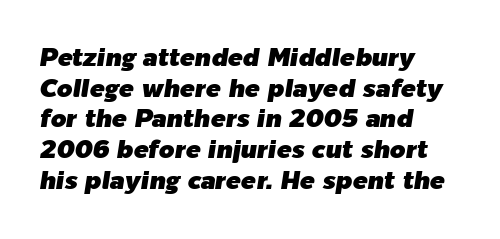
{"italic": "yes", "lean": "right", "slant_degrees": 9, "underline": "no", "align": "left", "line_spacing_ratio": 1.23, "letter_spacing": "normal", "letter_spacing_em": 0.0, "glyph_px": 25}
